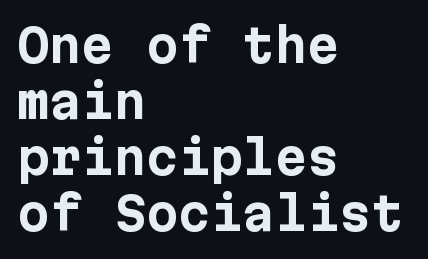
The typesetting leans heavy: a genuine bold. Letter spacing: default. The glyphs are unaccompanied by any horizontal stroke below them. Stroke terminals: plain, sans-serif. Typeset ragged right — the left edge is the straight one. The lettering holds an erect, upright posture throughout.
